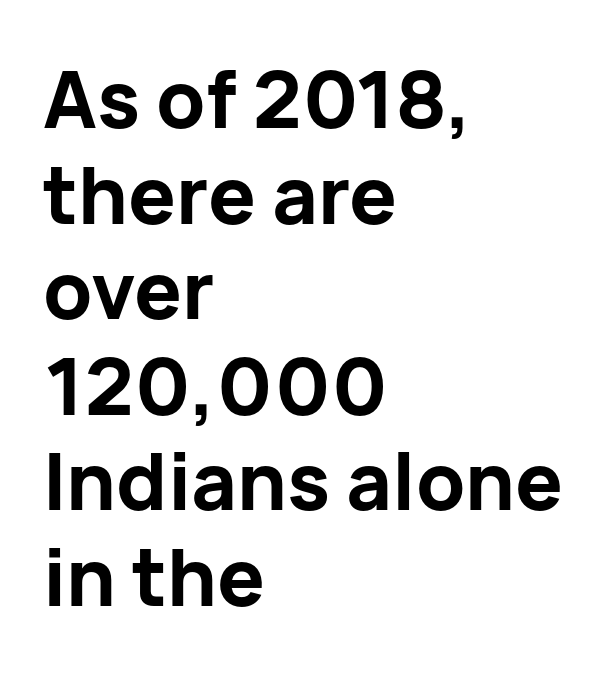
Short note: letters normally spaced. Does the lettering tilt? It doesn't — this is upright. As a designer I'd log this as weight 700, bold. Letterform terminals end flat and unadorned throughout the passage.
